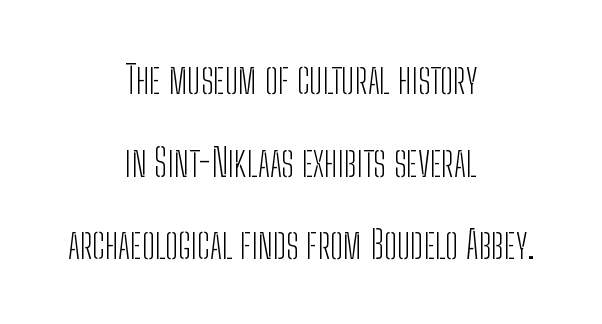
Does extra space separate the letters? No, they use regular spacing. Reading down the column, the eye jumps a long way to each next line. Stroke mass is kept to a normal reading level or below. Lines of text with bare space underneath.
